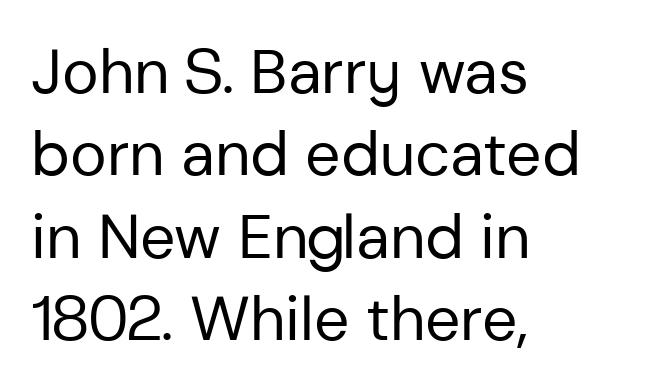
Q: Is the text bold? A: No.
Q: Is the text italic (slanted)? A: No, it is upright.
Q: Is the typeface a serif or a sans-serif typeface? A: Sans-serif.
Q: Is the text underlined? A: No.
Q: How is the paragraph aligned? A: Left-aligned.
Q: Is the spacing between letters normal or unusually wide? A: Normal.
Q: Is the spacing between lines tight, normal or loose? A: Normal.
Q: Width (condensed, normal, or wide)? A: Normal.
Q: Stroke contrast? A: Low.
Q: x-height? A: Medium.
Q: Monospaced? A: No.
